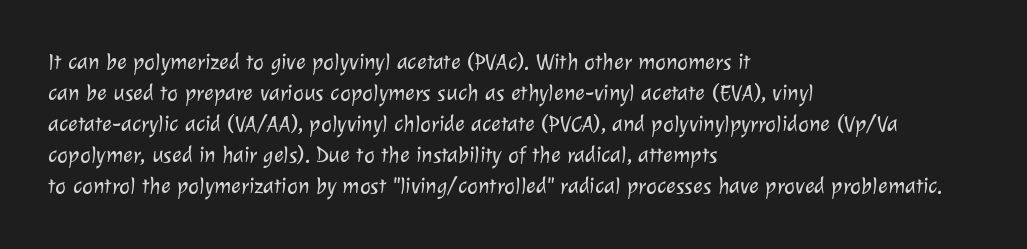
Q: Is the text bold? A: No.
Q: Is the text underlined? A: No.
Q: How is the paragraph aligned? A: Left-aligned.
Q: Is the spacing between letters normal or unusually wide? A: Normal.
Q: Is the spacing between lines tight, normal or loose? A: Normal.
